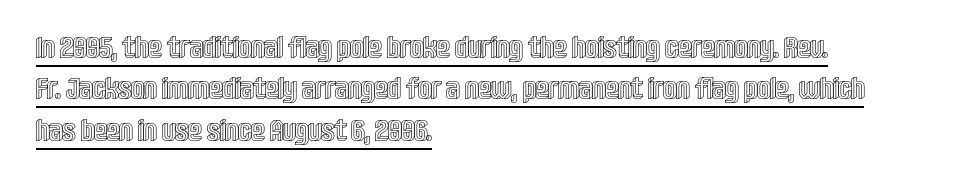
{"italic": "no", "width": "condensed", "x_height": "large", "monospaced": "no", "underline": "yes", "align": "left", "line_spacing": "normal", "line_spacing_ratio": 1.38, "letter_spacing": "normal", "letter_spacing_em": 0.0, "glyph_px": 30}
